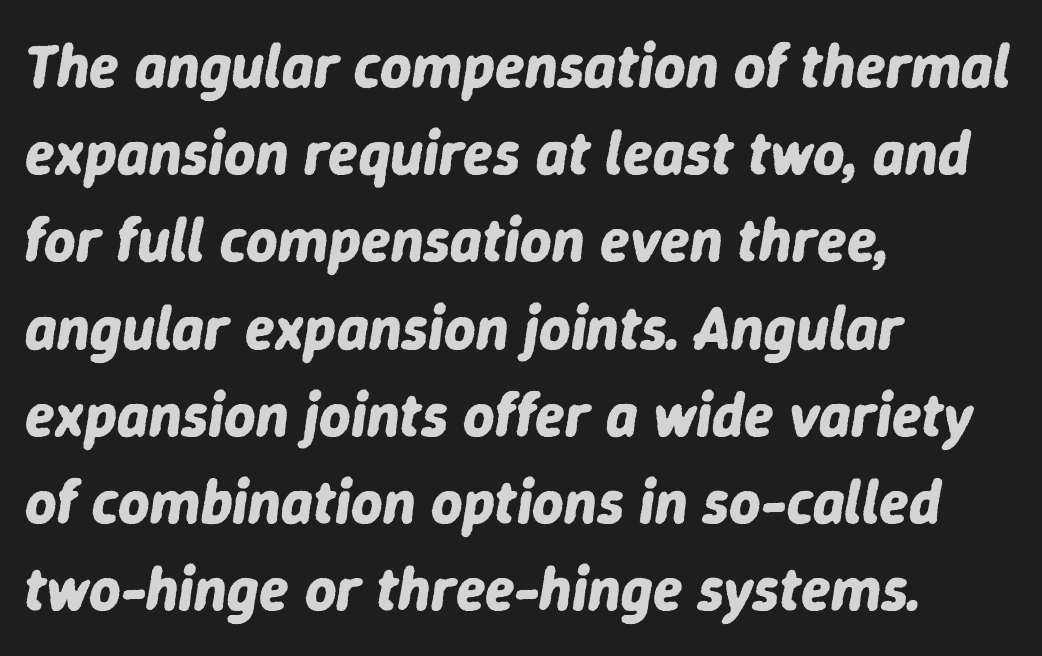
The image shows 61 px bold type, italic (leaning right); set left-aligned, normal line spacing (1.43x), normal letter spacing, not underlined; low stroke contrast and a medium x-height.
